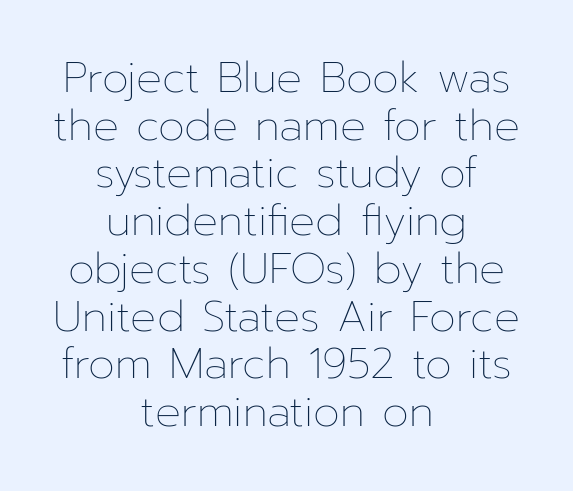
The image shows 43 px thin type, upright; set centered, tight line spacing (1.11x), normal letter spacing, not underlined; low stroke contrast and a medium x-height.
